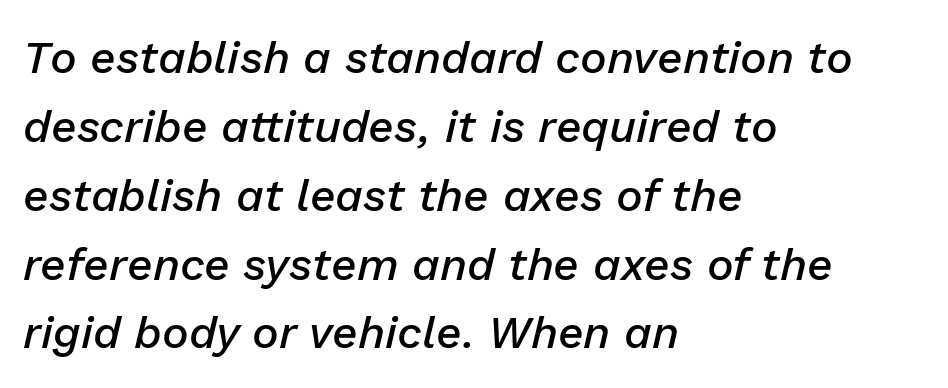
The image shows 45 px semibold type, italic (leaning right); set left-aligned, normal line spacing (1.53x), normal letter spacing, not underlined; low stroke contrast and a medium x-height.
